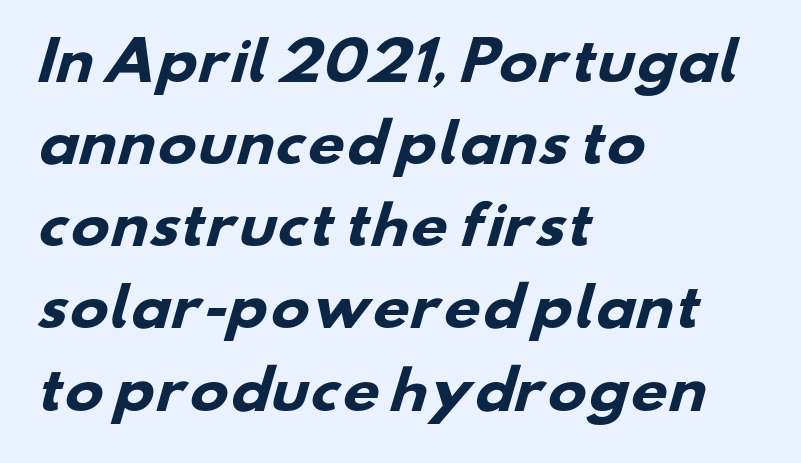
The image shows 52 px heavy, wide sans-serif type; set left-aligned, normal line spacing (1.58x), normal letter spacing, not underlined; low stroke contrast and a small x-height.
